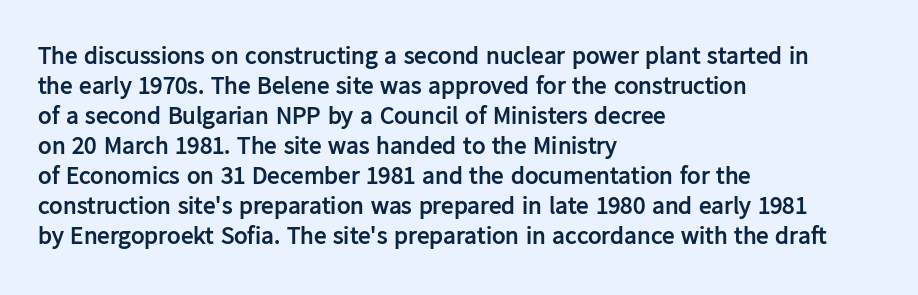
The image shows 25 px bold type, upright; set left-aligned, line spacing 1.2x, normal letter spacing, not underlined.
